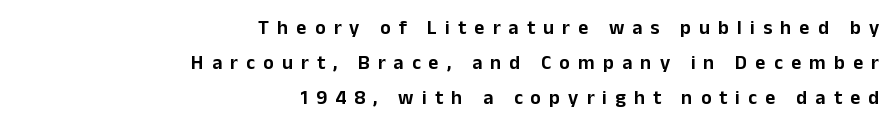
The image shows 20 px text type, upright; set right-aligned, line spacing 1.74x, unusually wide letter spacing (+0.4 em), not underlined.
